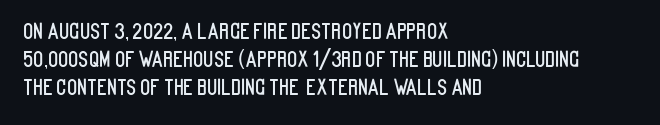
Q: Is the text italic (slanted)? A: No, it is upright.
Q: Is the text underlined? A: No.
Q: How is the paragraph aligned? A: Left-aligned.
Q: Is the spacing between letters normal or unusually wide? A: Normal.
Q: Is the spacing between lines tight, normal or loose? A: Normal.
